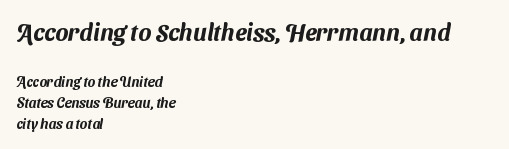
Short note: letters normally spaced. Clear beneath every line of the passage. If you drew a ruler down the left edge, every line would touch it. These two chunks differ in scale, with the top chunk taking the larger measure.
